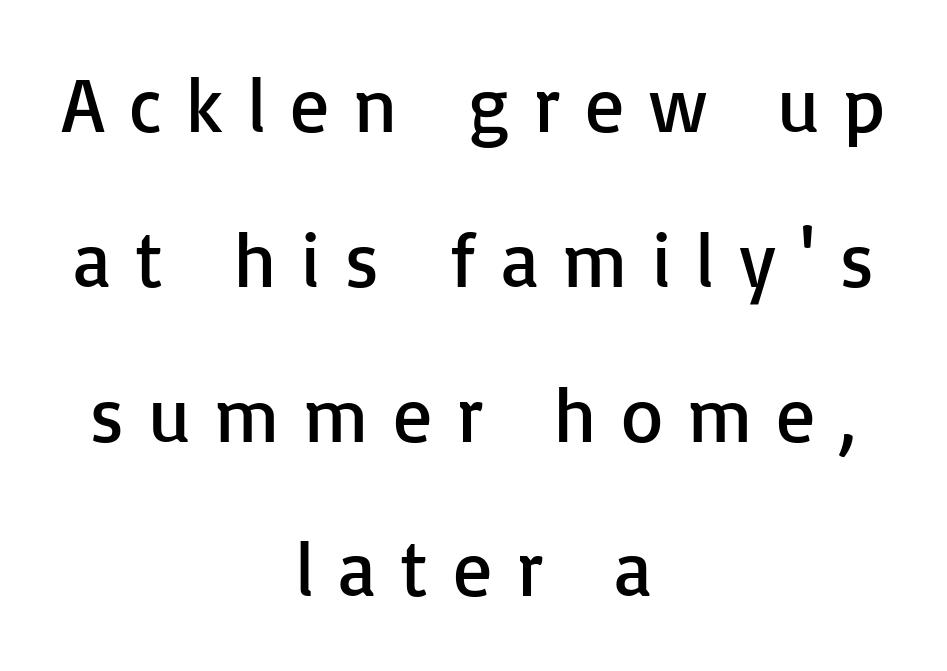
{"serif": "no", "italic": "no", "bold": "no", "weight": "regular", "width": "normal", "stroke_contrast": "low", "x_height": "medium", "monospaced": "no", "underline": "no", "align": "center", "line_spacing": "loose", "line_spacing_ratio": 2.01, "letter_spacing": "wide", "letter_spacing_em": 0.32, "glyph_px": 77}
